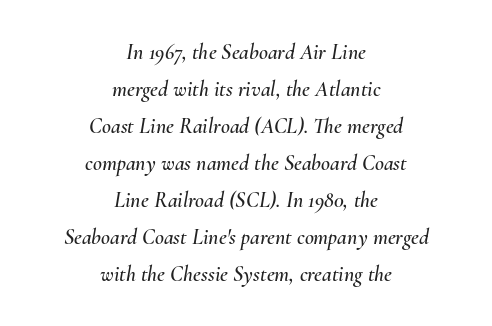
The image shows 22 px text type, italic (leaning right); set centered, normal line spacing (1.68x), normal letter spacing, not underlined.
